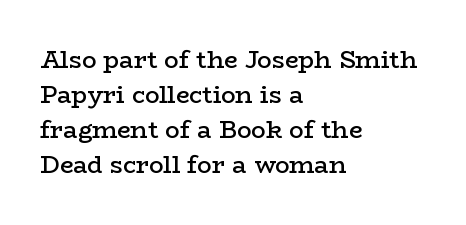
The image shows 24 px text type, upright; set left-aligned, normal line spacing (1.46x), normal letter spacing, not underlined.
